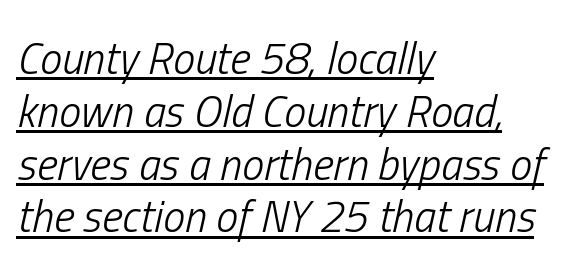
Q: Is the text bold? A: No.
Q: Is the text italic (slanted)? A: Yes, it leans right by about 13 degrees.
Q: Is the text underlined? A: Yes.
Q: How is the paragraph aligned? A: Left-aligned.
Q: Is the spacing between letters normal or unusually wide? A: Normal.
Q: Width (condensed, normal, or wide)? A: Condensed.
Q: Stroke contrast? A: Low.
Q: x-height? A: Medium.
Q: Monospaced? A: No.
